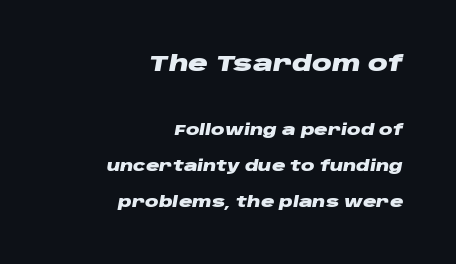
Q: Is the text bold? A: Yes.
Q: Is the text italic (slanted)? A: Yes, it leans right by about 10 degrees.
Q: Is the text underlined? A: No.
Q: How is the paragraph aligned? A: Right-aligned.
Q: Is the spacing between letters normal or unusually wide? A: Normal.
Q: Is the spacing between lines tight, normal or loose? A: Loose.
Q: Which block of text is set in a larger size, the first (top) or the second (bottom)? A: The first (top) one.
